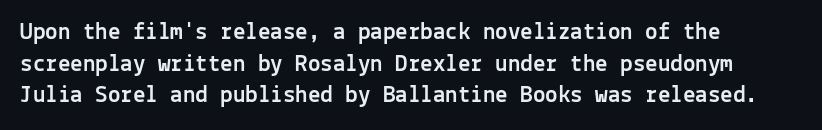
The image shows 25 px text type, upright; set left-aligned, normal line spacing (1.27x), normal letter spacing, not underlined.
